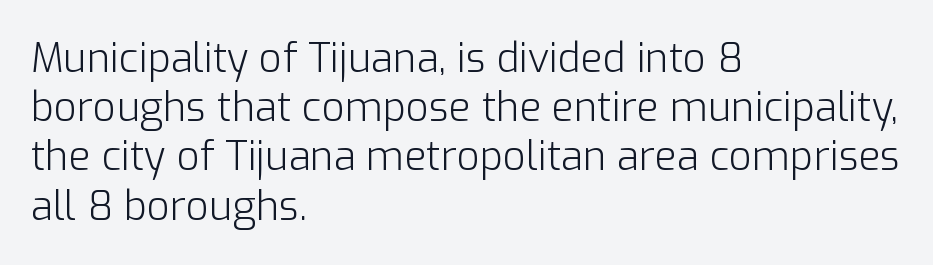
{"serif": "no", "italic": "no", "bold": "no", "weight": "light", "width": "normal", "stroke_contrast": "low", "x_height": "medium", "monospaced": "no", "underline": "no", "align": "left", "line_spacing_ratio": 1.23, "letter_spacing": "normal", "letter_spacing_em": 0.0, "glyph_px": 40}
